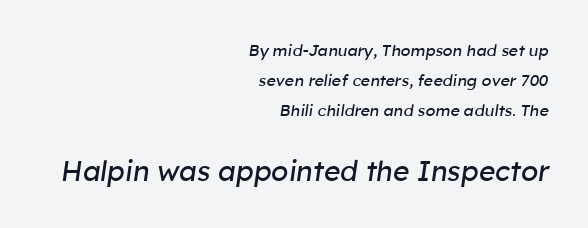
Q: Is the text bold? A: No.
Q: Is the text italic (slanted)? A: Yes, it leans right by about 8 degrees.
Q: Is the text underlined? A: No.
Q: How is the paragraph aligned? A: Right-aligned.
Q: Is the spacing between letters normal or unusually wide? A: Normal.
Q: Which block of text is set in a larger size, the first (top) or the second (bottom)? A: The second (bottom) one.
Q: Width (condensed, normal, or wide)? A: Normal.
Q: Stroke contrast? A: Low.
Q: x-height? A: Medium.
Q: Monospaced? A: No.
